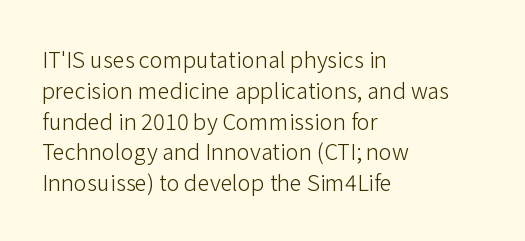
Q: Is the text bold? A: No.
Q: Is the text italic (slanted)? A: No, it is upright.
Q: Is the text underlined? A: No.
Q: How is the paragraph aligned? A: Left-aligned.
Q: Is the spacing between letters normal or unusually wide? A: Normal.
Q: Is the spacing between lines tight, normal or loose? A: Normal.
